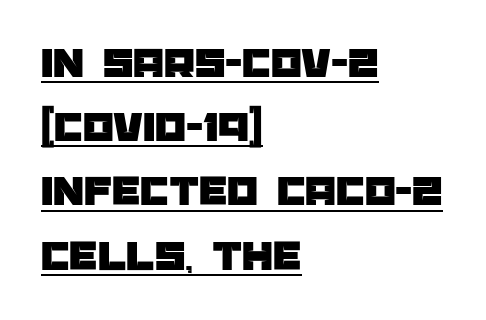
Q: Is the text italic (slanted)? A: No, it is upright.
Q: Is the typeface a serif or a sans-serif typeface? A: Sans-serif.
Q: Is the text underlined? A: Yes.
Q: How is the paragraph aligned? A: Left-aligned.
Q: Is the spacing between letters normal or unusually wide? A: Normal.
Q: Is the spacing between lines tight, normal or loose? A: Normal.
Q: Width (condensed, normal, or wide)? A: Normal.
Q: Stroke contrast? A: Low.
Q: x-height? A: Large.
Q: Monospaced? A: No.
